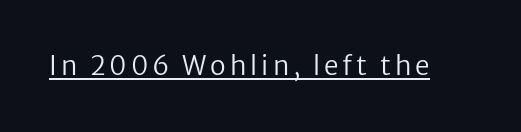
Notice how a bar underscores the lettering throughout. This is not heavy type; no bold has been used. The font's upright variant was chosen for this text.
